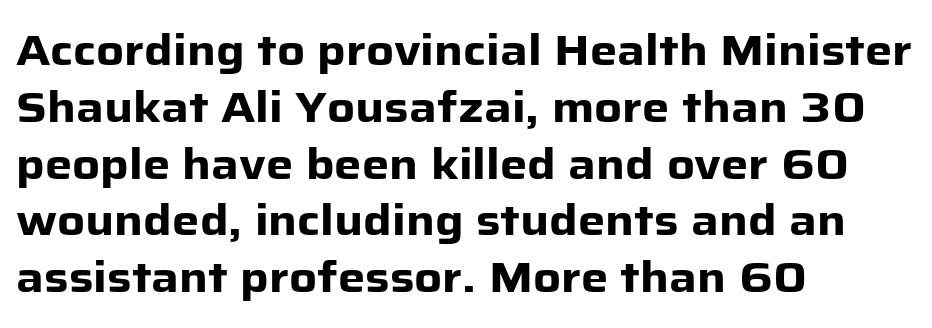
{"serif": "no", "italic": "no", "bold": "yes", "weight": "heavy", "width": "normal", "stroke_contrast": "low", "x_height": "medium", "monospaced": "no", "underline": "no", "align": "left", "line_spacing": "normal", "line_spacing_ratio": 1.32, "letter_spacing": "normal", "letter_spacing_em": 0.0, "glyph_px": 43}
